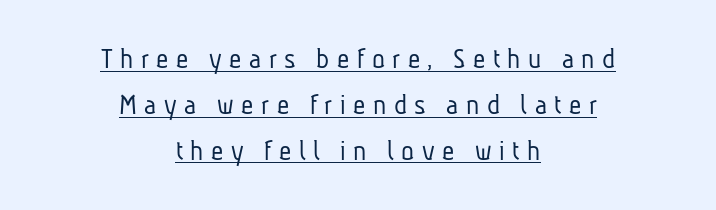
The image shows 30 px light, condensed sans-serif type; set centered, normal line spacing (1.53x), unusually wide letter spacing (+0.25 em), underlined; low stroke contrast and a medium x-height.
